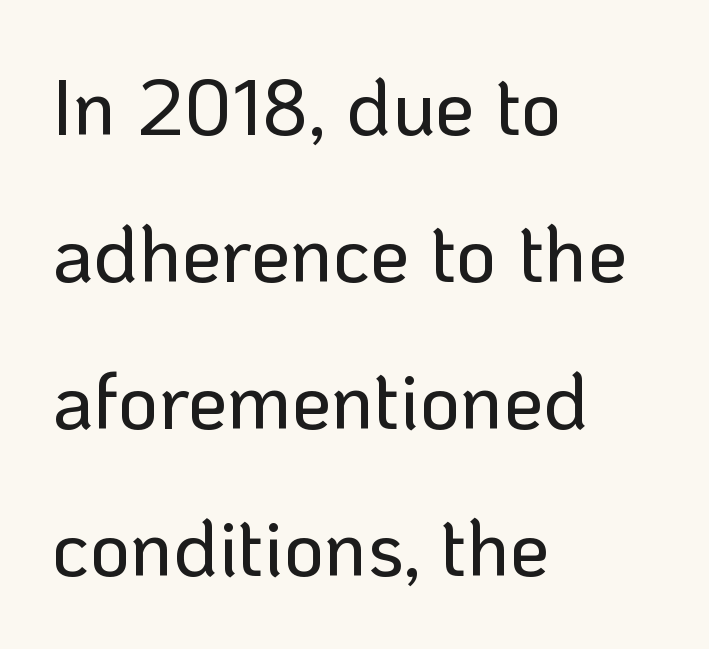
Does extra space separate the letters? No, they use regular spacing. Descenders are the only things crossing below the line. Posture: vertical. I'd call this a sans setting — the letters go barefoot.
